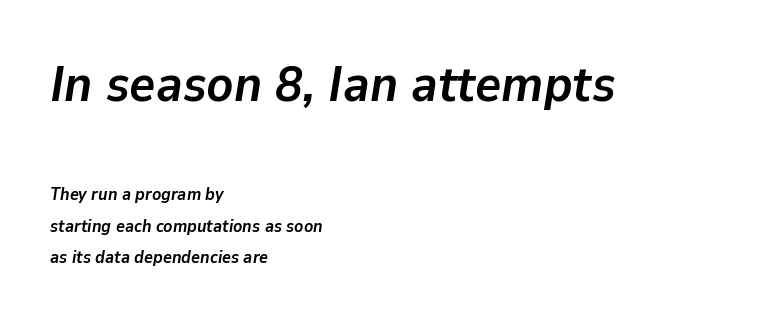
Notice how the passage keeps a crisp vertical edge on the left only. I'd describe the lettering as bold — thick and assertive. Think of a printed novel: that variable character pitch is what you see here. The text carries the slant typical of an italic or oblique font. Lines of text with bare space underneath. Default kerning and tracking; the words read as compact shapes.
